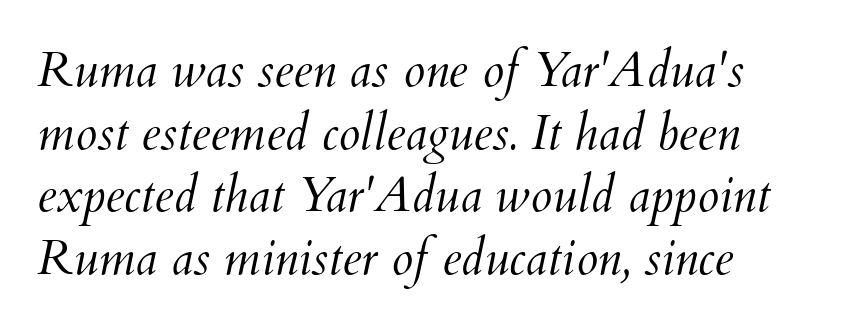
The passage shown leans; its letterforms are oblique. Unmarked baselines from the first word to the last. The passage shown is not bold in any degree. These lines sit exactly where default settings would place them. The tracking reads as untouched default to a designer's eye.
